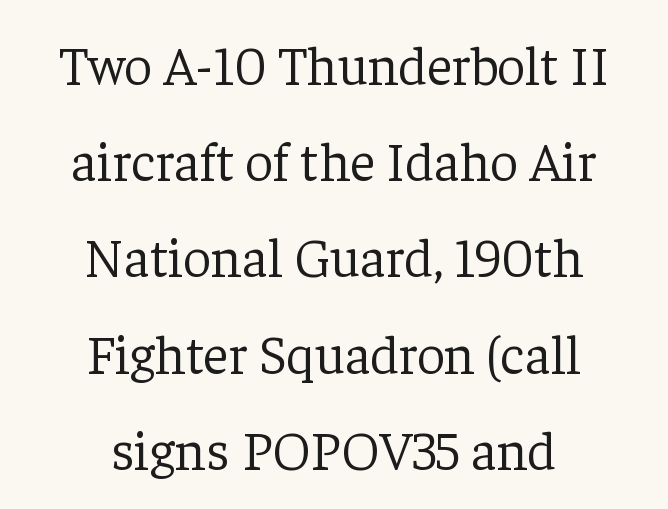
Q: Is the text bold? A: No.
Q: Is the text italic (slanted)? A: No, it is upright.
Q: Is the typeface a serif or a sans-serif typeface? A: Serif.
Q: Is the text underlined? A: No.
Q: How is the paragraph aligned? A: Centered.
Q: Is the spacing between letters normal or unusually wide? A: Normal.
Q: Width (condensed, normal, or wide)? A: Normal.
Q: Stroke contrast? A: Low.
Q: x-height? A: Medium.
Q: Monospaced? A: No.
